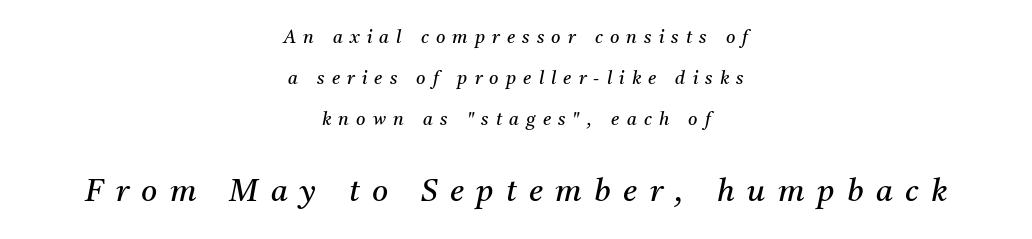
The image shows 31 px regular-weight serif type, italic (leaning right); set centered, loose line spacing (2.29x), unusually wide letter spacing (+0.4 em), not underlined; the second (bottom) block is 1.72x larger; medium stroke contrast and a medium x-height.
